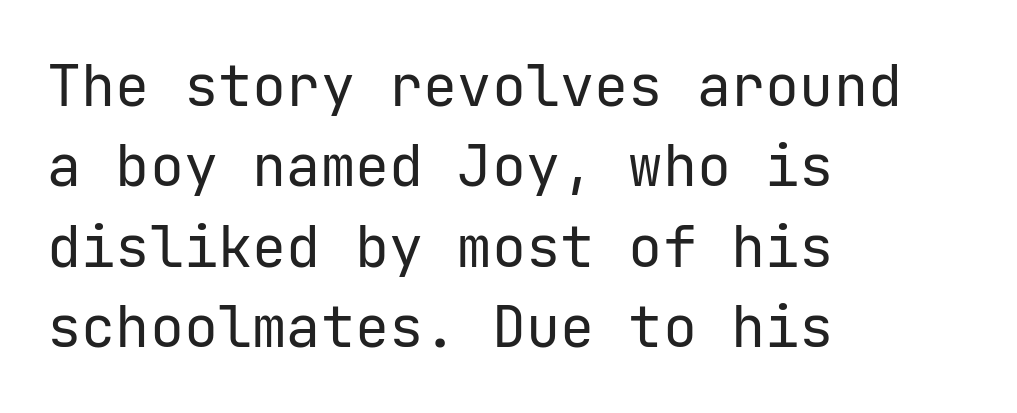
{"serif": "no", "italic": "no", "bold": "no", "weight": "regular", "width": "normal", "stroke_contrast": "low", "x_height": "medium", "underline": "no", "align": "left", "line_spacing": "normal", "line_spacing_ratio": 1.41, "letter_spacing": "normal", "letter_spacing_em": 0.0, "glyph_px": 57}
